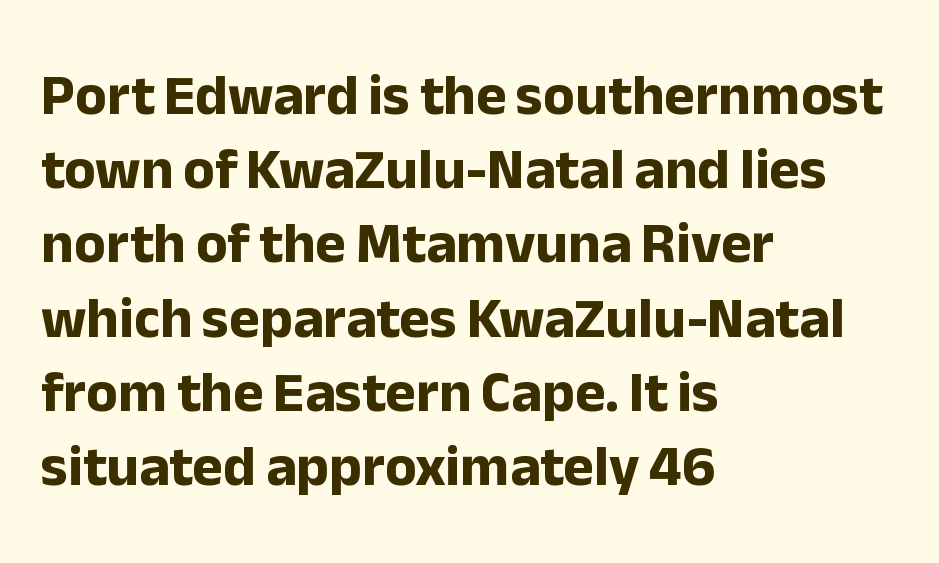
{"serif": "no", "italic": "no", "bold": "yes", "weight": "bold", "width": "normal", "stroke_contrast": "low", "x_height": "medium", "monospaced": "no", "underline": "no", "align": "left", "line_spacing": "normal", "line_spacing_ratio": 1.28, "letter_spacing": "normal", "letter_spacing_em": 0.0, "glyph_px": 58}
